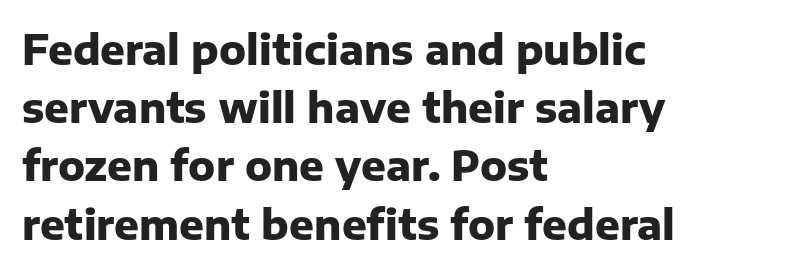
{"serif": "no", "italic": "no", "bold": "yes", "weight": "heavy", "width": "normal", "stroke_contrast": "low", "x_height": "medium", "monospaced": "no", "underline": "no", "align": "left", "line_spacing": "normal", "line_spacing_ratio": 1.42, "letter_spacing": "normal", "letter_spacing_em": 0.0, "glyph_px": 41}
